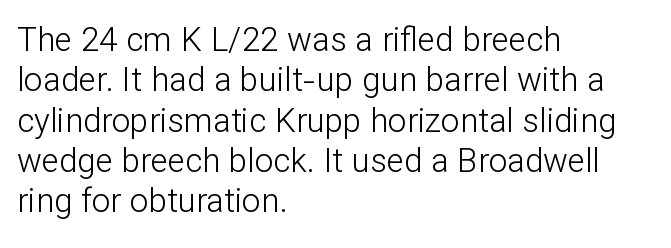
Q: Is the text bold? A: No.
Q: Is the text italic (slanted)? A: No, it is upright.
Q: Is the typeface a serif or a sans-serif typeface? A: Sans-serif.
Q: Is the text underlined? A: No.
Q: How is the paragraph aligned? A: Left-aligned.
Q: Is the spacing between letters normal or unusually wide? A: Normal.
Q: Width (condensed, normal, or wide)? A: Normal.
Q: Stroke contrast? A: Low.
Q: x-height? A: Medium.
Q: Monospaced? A: No.
